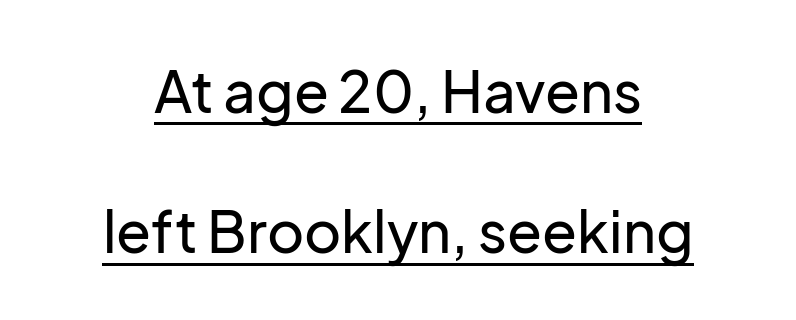
Each new line begins a long way beneath the previous one. A baseline rule has been typeset under these characters. Tracking here is standard; glyphs follow each other at the usual distance. The passage shown is typeset with a sans-serif family. Think of a printed novel: that variable character pitch is what you see here.
